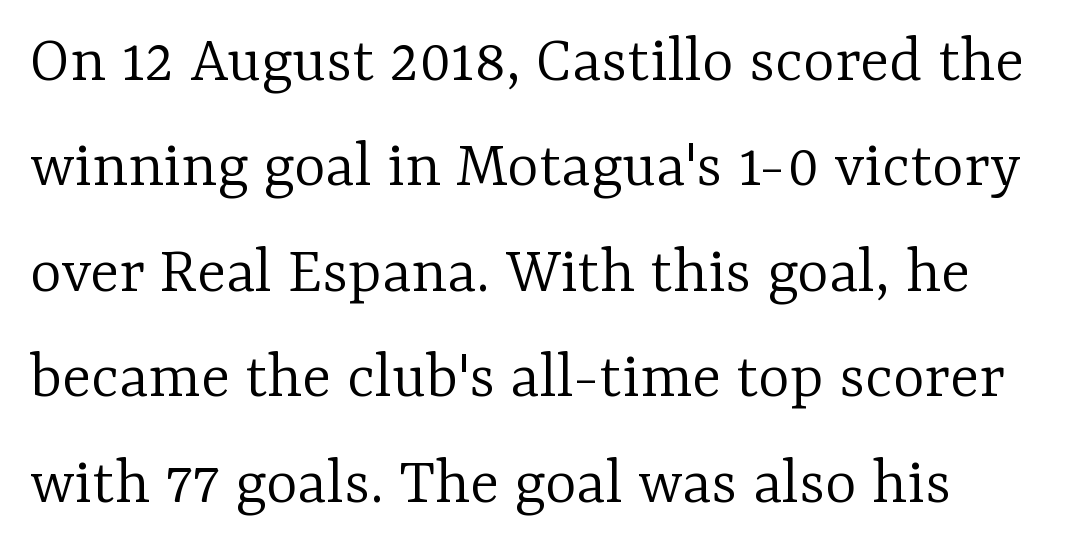
The image shows 68 px light serif type, upright; set left-aligned, normal line spacing (1.55x), normal letter spacing, not underlined; low stroke contrast and a medium x-height.
